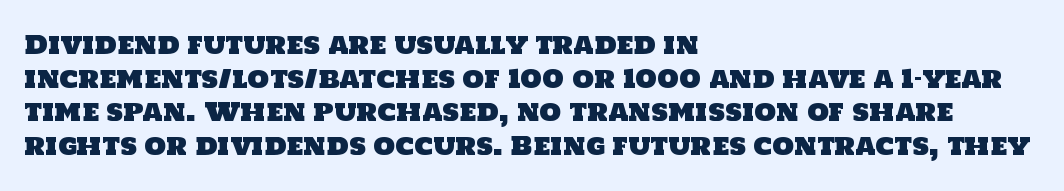
{"underline": "no", "align": "left", "line_spacing": "normal", "line_spacing_ratio": 1.35, "letter_spacing": "normal", "letter_spacing_em": 0.0, "glyph_px": 25}
